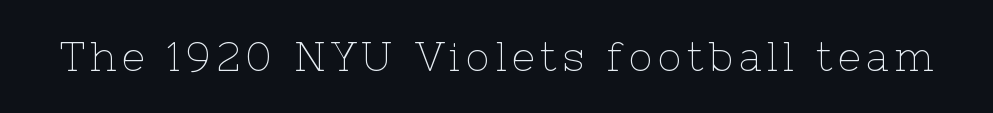
{"serif": "yes", "italic": "no", "bold": "no", "weight": "thin", "width": "normal", "stroke_contrast": "low", "x_height": "medium", "monospaced": "no", "underline": "no", "glyph_px": 40}
